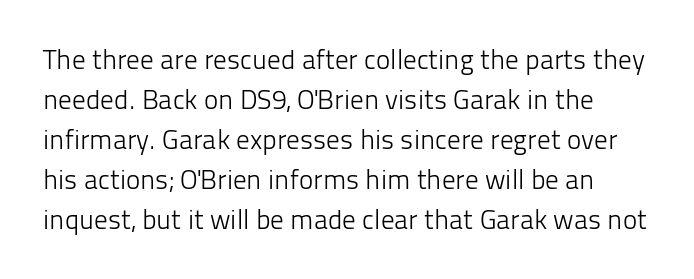
{"italic": "no", "bold": "no", "underline": "no", "line_spacing": "normal", "line_spacing_ratio": 1.48, "letter_spacing": "normal", "letter_spacing_em": 0.0, "glyph_px": 27}
